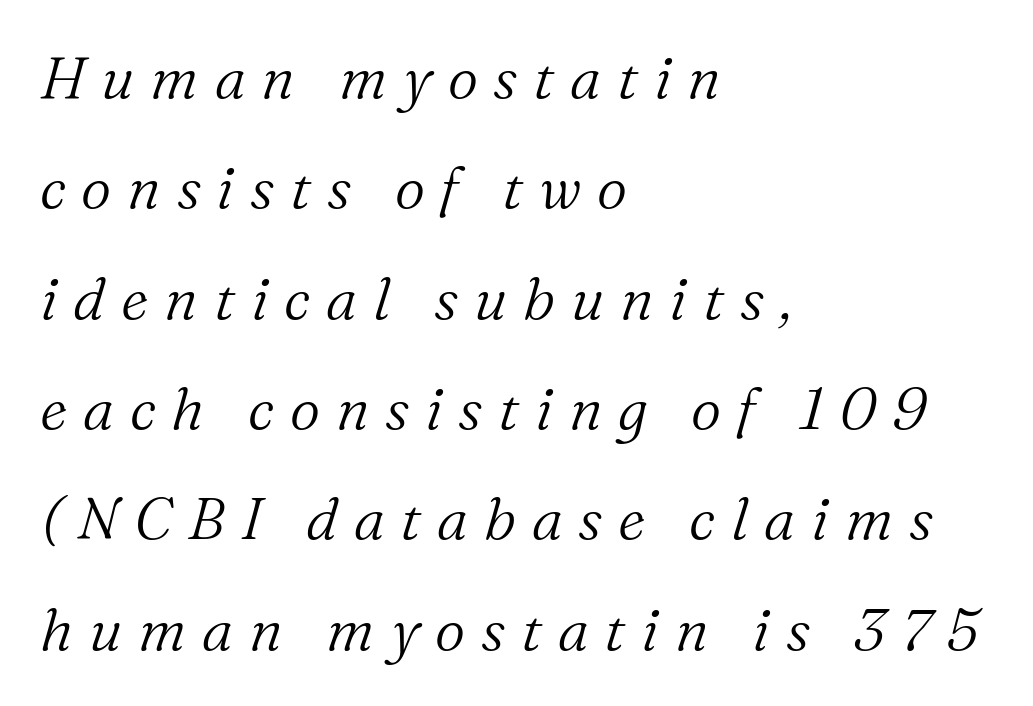
{"serif": "yes", "italic": "yes", "lean": "right", "slant_degrees": 16, "bold": "no", "weight": "light", "width": "normal", "stroke_contrast": "medium", "x_height": "medium", "monospaced": "no", "underline": "no", "align": "left", "line_spacing_ratio": 1.87, "letter_spacing": "wide", "letter_spacing_em": 0.27, "glyph_px": 59}
